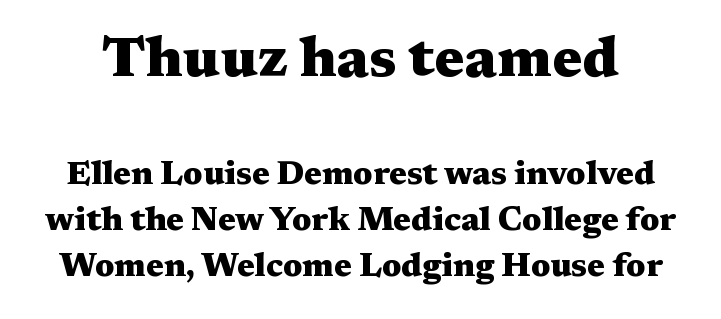
Tracking value appears to be zero — textbook default spacing. This sample uses an upright cut, with every glyph sitting square on the baseline. The rendering shows small feet on the letterforms — a serif design. The strip under each line holds only bare page. Typesetter's note — upper block bumped up in size, lower block left smaller.
